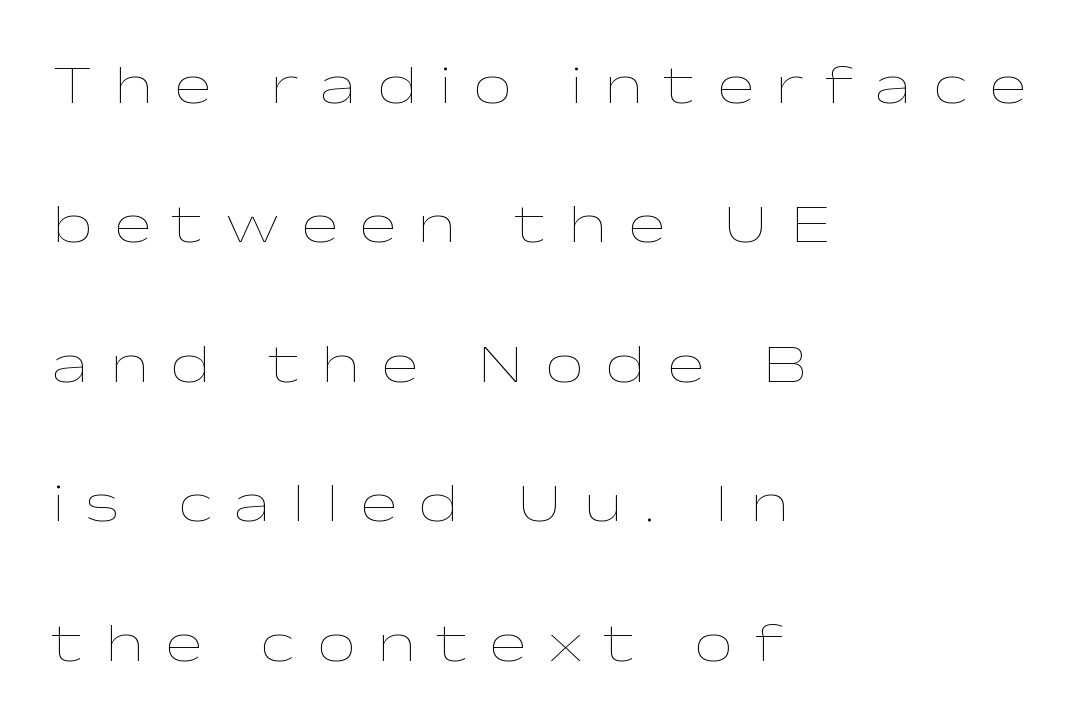
Q: Is the text bold? A: No.
Q: Is the text italic (slanted)? A: No, it is upright.
Q: Is the text underlined? A: No.
Q: How is the paragraph aligned? A: Left-aligned.
Q: Is the spacing between letters normal or unusually wide? A: Unusually wide.
Q: Is the spacing between lines tight, normal or loose? A: Loose.
Q: Width (condensed, normal, or wide)? A: Wide.
Q: Stroke contrast? A: Low.
Q: x-height? A: Medium.
Q: Monospaced? A: No.
